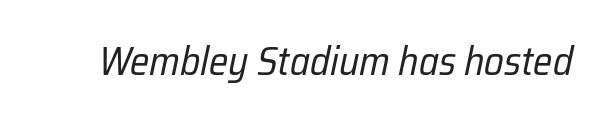
The image shows 40 px regular-weight, condensed type, italic (leaning right); set normal letter spacing, not underlined; low stroke contrast and a medium x-height.
